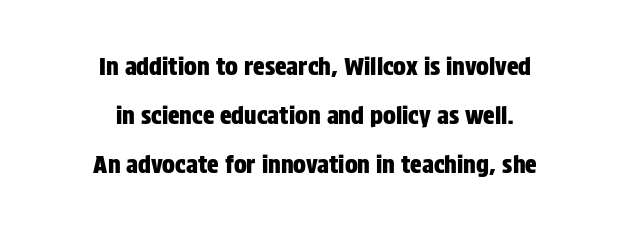
{"italic": "no", "underline": "no", "align": "center", "line_spacing": "loose", "line_spacing_ratio": 2.05, "letter_spacing": "normal", "letter_spacing_em": 0.0, "glyph_px": 24}
